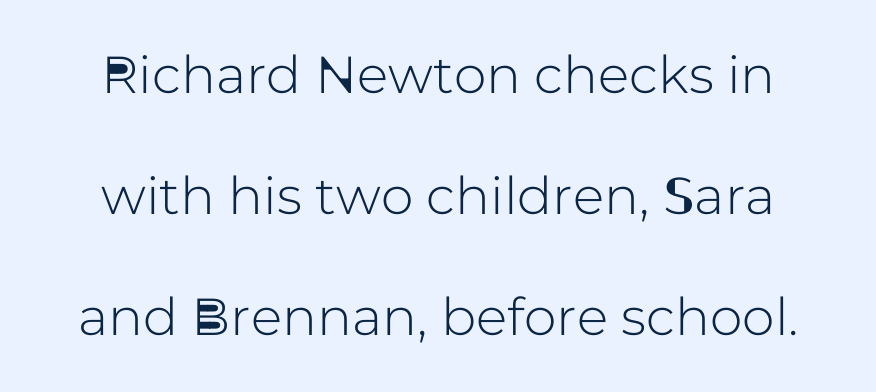
The image shows 52 px sans-serif type, upright; set loose line spacing (2.33x), normal letter spacing, not underlined; low stroke contrast and a medium x-height.
